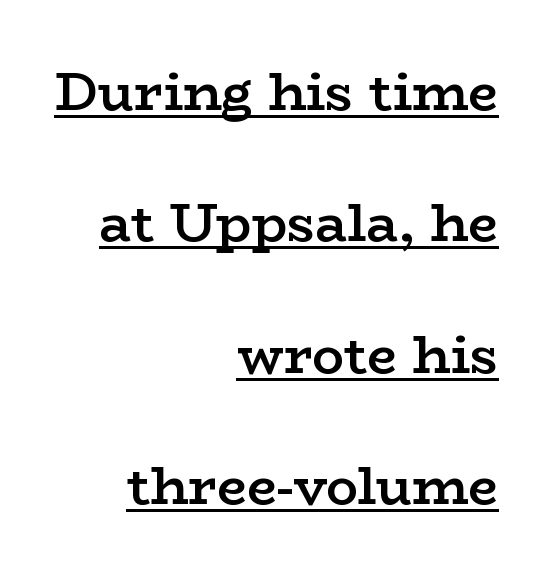
{"serif": "yes", "italic": "no", "bold": "semi", "weight": "semibold", "width": "wide", "stroke_contrast": "low", "x_height": "medium", "monospaced": "no", "underline": "yes", "align": "right", "line_spacing": "loose", "line_spacing_ratio": 2.48, "letter_spacing": "normal", "letter_spacing_em": 0.0, "glyph_px": 53}
